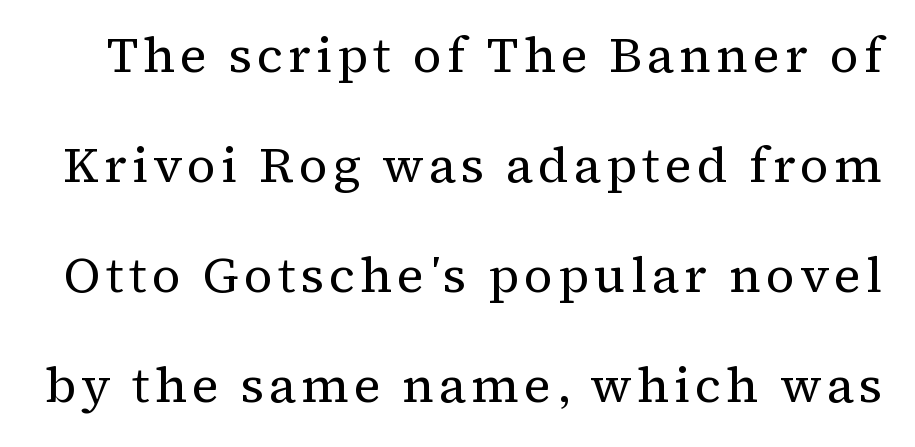
The image shows 50 px regular-weight serif type, upright; set loose line spacing (2.2x), not underlined; medium stroke contrast and a medium x-height.
